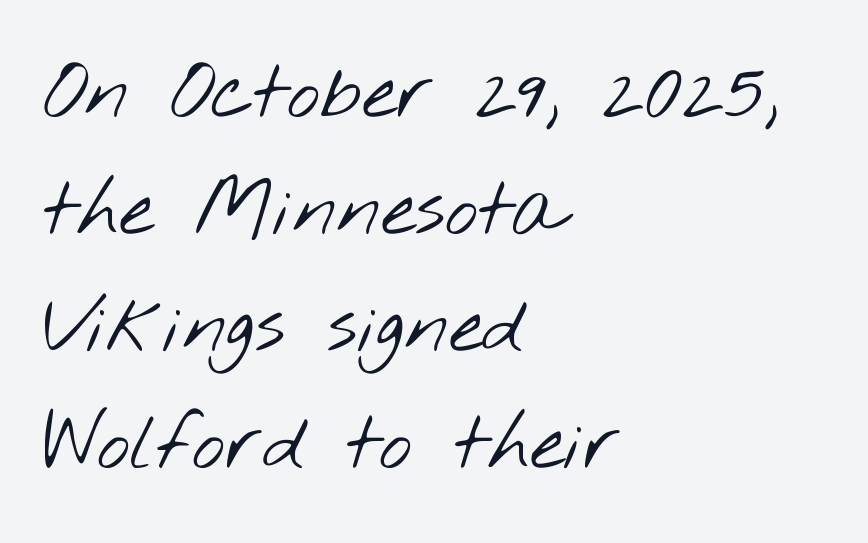
{"serif": "no", "bold": "no", "weight": "light", "width": "wide", "stroke_contrast": "low", "x_height": "small", "monospaced": "no", "underline": "no", "align": "left", "line_spacing": "normal", "line_spacing_ratio": 1.48, "letter_spacing": "normal", "letter_spacing_em": 0.0, "glyph_px": 79}
